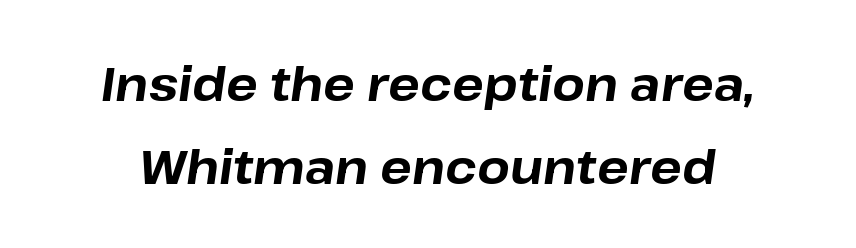
You could not count columns in this text — the font is proportionally spaced. Notice how the stems are inclined rather than vertical — that's the hallmark of italics. As a designer I'd log this as weight 700, bold. Quick note: underline off.
